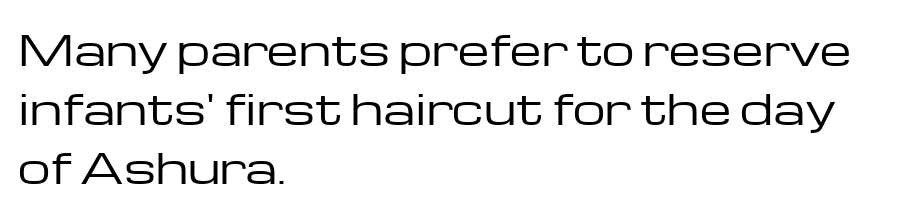
The letterforms sit shoulder to shoulder at normal distance. Characters remain perfectly vertical along every line. No heavy texture on the line: the type isn't bold. This rendering features lettering with no underline. The face used here is proportionally spaced, like ordinary book or web type.
